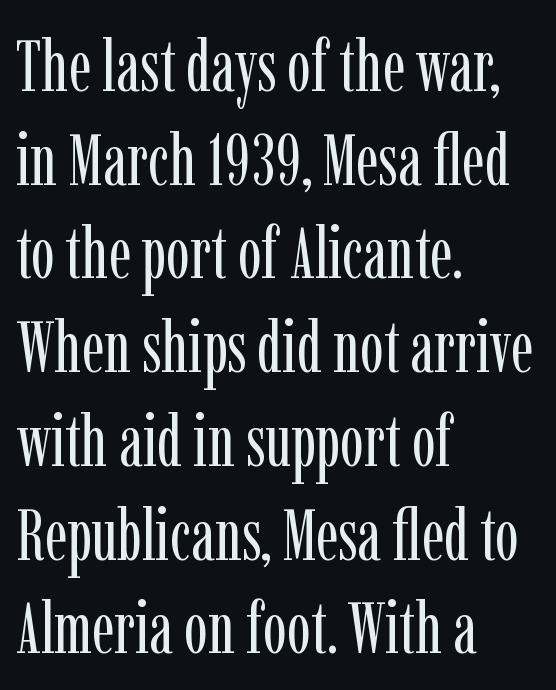
Q: Is the text bold? A: No.
Q: Is the text italic (slanted)? A: No, it is upright.
Q: Is the typeface a serif or a sans-serif typeface? A: Serif.
Q: Is the text underlined? A: No.
Q: How is the paragraph aligned? A: Left-aligned.
Q: Is the spacing between letters normal or unusually wide? A: Normal.
Q: Is the spacing between lines tight, normal or loose? A: Normal.
Q: Width (condensed, normal, or wide)? A: Condensed.
Q: Stroke contrast? A: Low.
Q: x-height? A: Medium.
Q: Monospaced? A: No.
